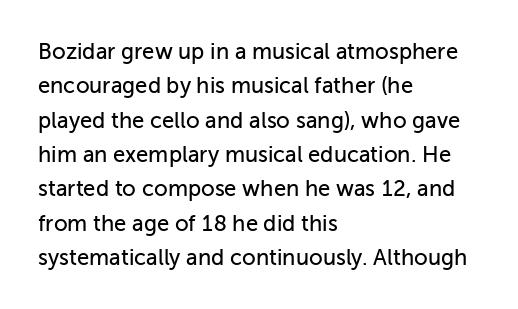
Teacher's note: observe the even left margin — that is flush-left alignment. The passage shown has conventional tracking throughout. It's the straight-up-and-down kind of type. The block of text has a typical density, with ordinary space between rows. The area under the type is left untouched.
